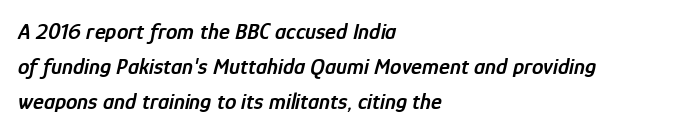
Line starts are locked; line ends wander. This rendering features lettering with no underline. Looking at the ascenders, they clearly lean. The face used here is rendered with its standard letterfit. Caption: semibold face, moderately heavy strokes. The vertical gap from one line to the next is medium.
